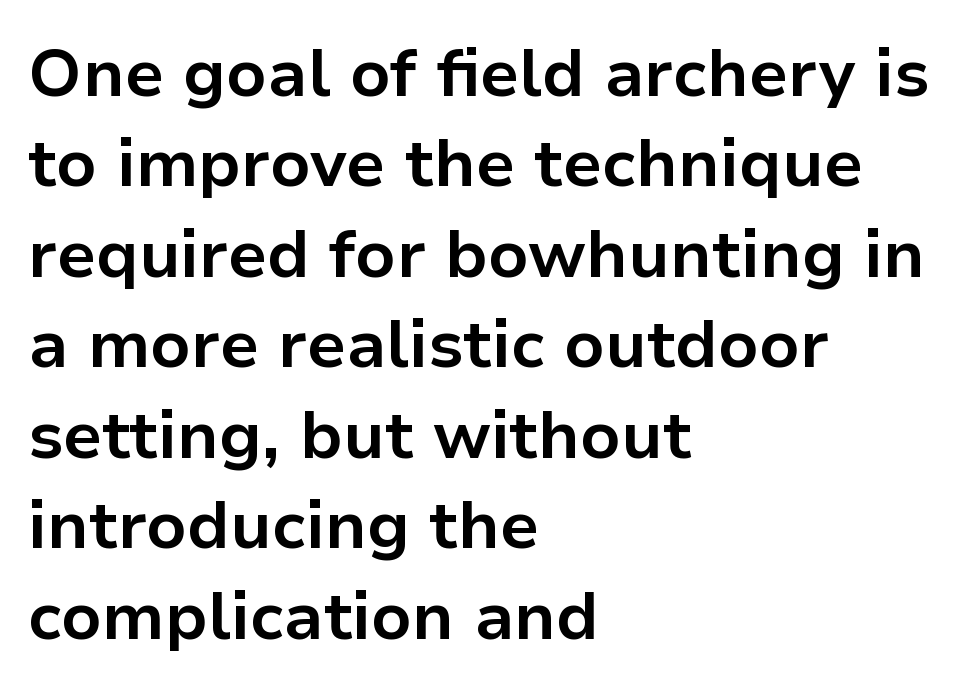
Q: Is the text bold? A: Yes.
Q: Is the text italic (slanted)? A: No, it is upright.
Q: Is the typeface a serif or a sans-serif typeface? A: Sans-serif.
Q: Is the text underlined? A: No.
Q: How is the paragraph aligned? A: Left-aligned.
Q: Is the spacing between letters normal or unusually wide? A: Normal.
Q: Is the spacing between lines tight, normal or loose? A: Normal.
Q: Width (condensed, normal, or wide)? A: Normal.
Q: Stroke contrast? A: Low.
Q: x-height? A: Medium.
Q: Monospaced? A: No.
